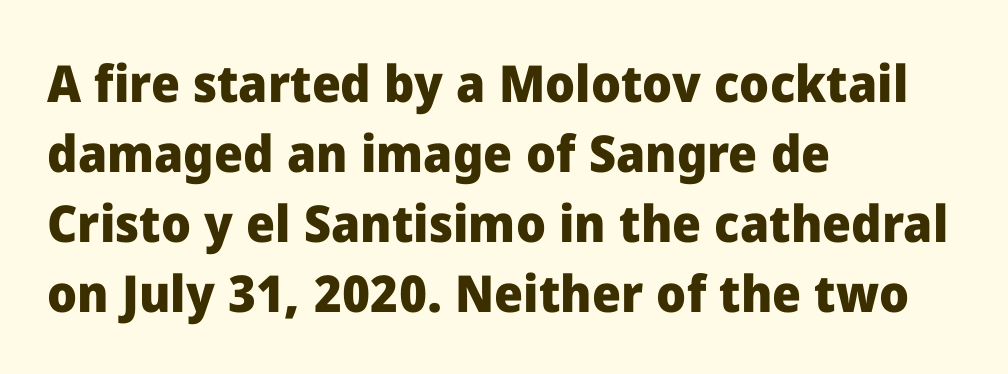
{"serif": "no", "italic": "no", "bold": "yes", "weight": "heavy", "width": "normal", "stroke_contrast": "low", "x_height": "medium", "monospaced": "no", "underline": "no", "align": "left", "line_spacing": "normal", "line_spacing_ratio": 1.37, "letter_spacing": "normal", "letter_spacing_em": 0.0, "glyph_px": 51}
